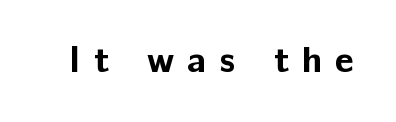
Is the type bold? Yes — the strokes are clearly thick and heavy. Lines of text with bare space underneath. To sum up the face: it is a sans, with no serifs. Note the varied advance widths — an 'i' is clearly narrower than an 'm'.
